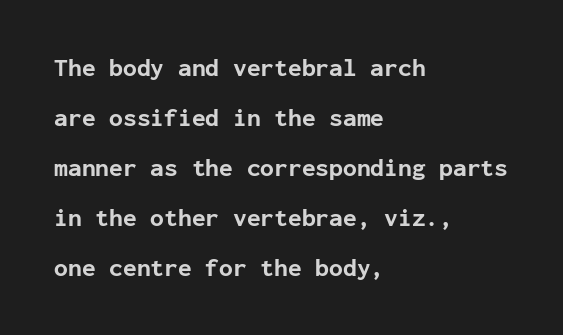
{"italic": "no", "bold": "yes", "underline": "no", "align": "left", "line_spacing": "loose", "line_spacing_ratio": 2.0, "letter_spacing": "normal", "letter_spacing_em": 0.0, "glyph_px": 25}
